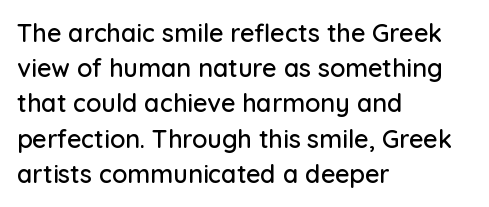
Posture: straight, roman, zero tilt. This rendering uses left alignment, leaving the right contour irregular. This sample keeps an unexceptional amount of space between lines. Bare-footed words on every line.
